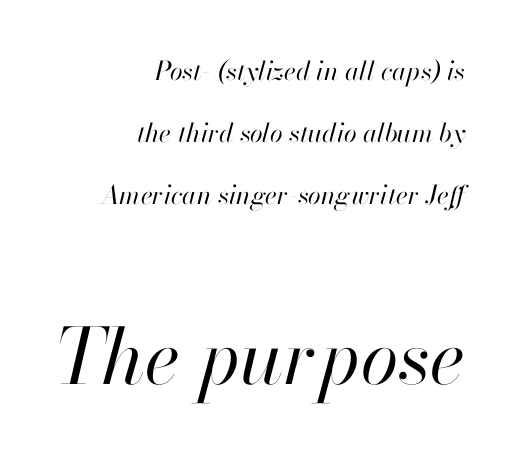
Spacing between characters is what you'd get straight out of the box. Short and long lines alike share a common ending point at right. The letters advance in unequal steps, a hallmark of proportional type. Top chunk: small. Bottom chunk: large. If you drew a line through each stem, it would be angled.
